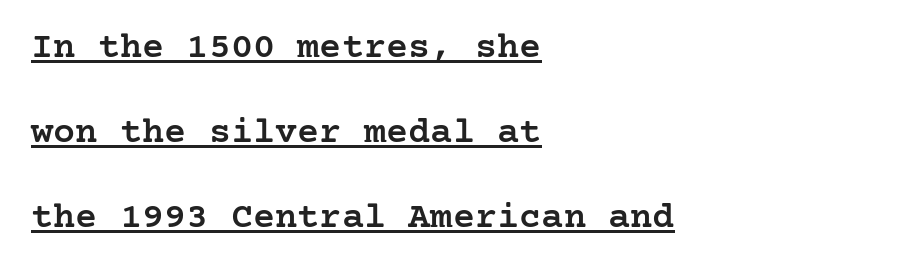
Q: Is the text bold? A: Semi-bold.
Q: Is the text italic (slanted)? A: No, it is upright.
Q: Is the typeface a serif or a sans-serif typeface? A: Serif.
Q: Is the text underlined? A: Yes.
Q: How is the paragraph aligned? A: Left-aligned.
Q: Is the spacing between letters normal or unusually wide? A: Normal.
Q: Is the spacing between lines tight, normal or loose? A: Loose.
Q: Width (condensed, normal, or wide)? A: Normal.
Q: Stroke contrast? A: Low.
Q: x-height? A: Medium.
